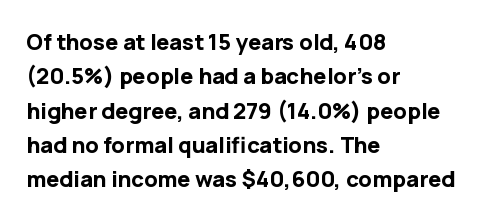
Q: Is the text bold? A: Yes.
Q: Is the text italic (slanted)? A: No, it is upright.
Q: Is the text underlined? A: No.
Q: How is the paragraph aligned? A: Left-aligned.
Q: Is the spacing between letters normal or unusually wide? A: Normal.
Q: Is the spacing between lines tight, normal or loose? A: Normal.
